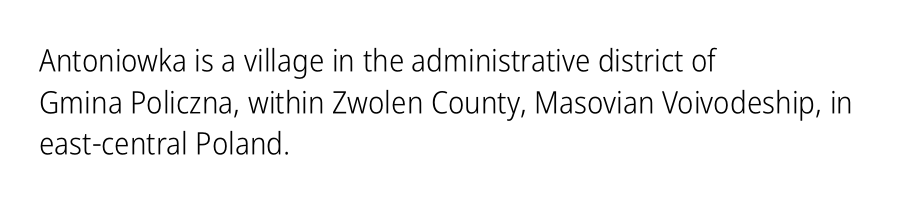
{"serif": "no", "italic": "no", "bold": "no", "weight": "light", "width": "condensed", "stroke_contrast": "low", "x_height": "medium", "monospaced": "no", "underline": "no", "align": "left", "line_spacing": "normal", "line_spacing_ratio": 1.34, "letter_spacing": "normal", "letter_spacing_em": 0.0, "glyph_px": 31}
